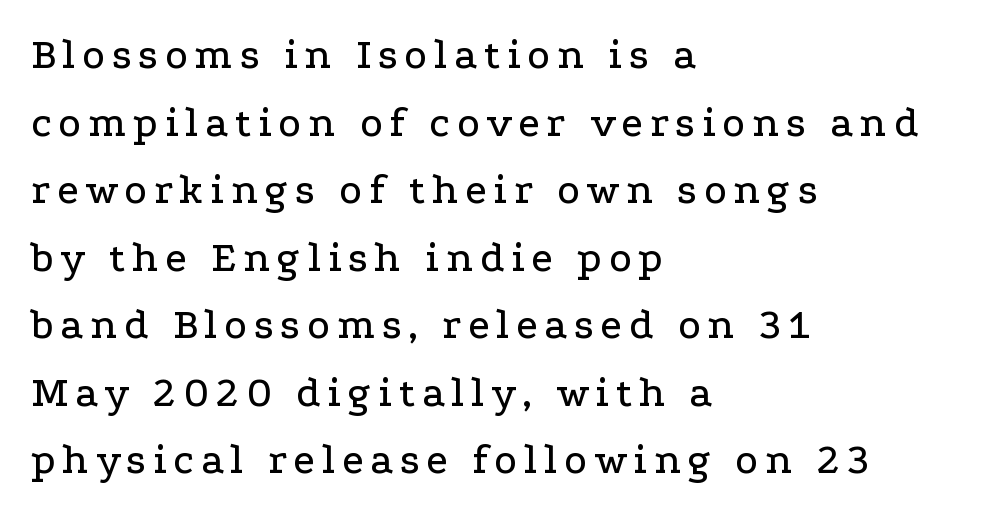
The image shows 43 px wide serif type, upright; set left-aligned, normal line spacing (1.57x), not underlined; low stroke contrast and a medium x-height.
